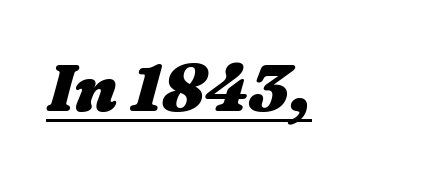
Q: Is the text bold? A: Yes.
Q: Is the text underlined? A: Yes.
Q: Is the spacing between letters normal or unusually wide? A: Normal.
Q: Width (condensed, normal, or wide)? A: Wide.
Q: Stroke contrast? A: Medium.
Q: x-height? A: Medium.
Q: Monospaced? A: No.
